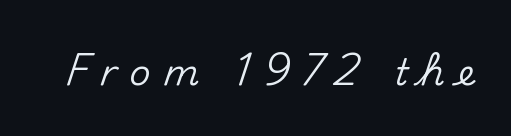
In terms of letterform style, serifs are entirely absent. Short note: letters widely spaced. Looks like regular typesetting: each glyph gets only the width it needs. A bare baseline throughout the passage.
